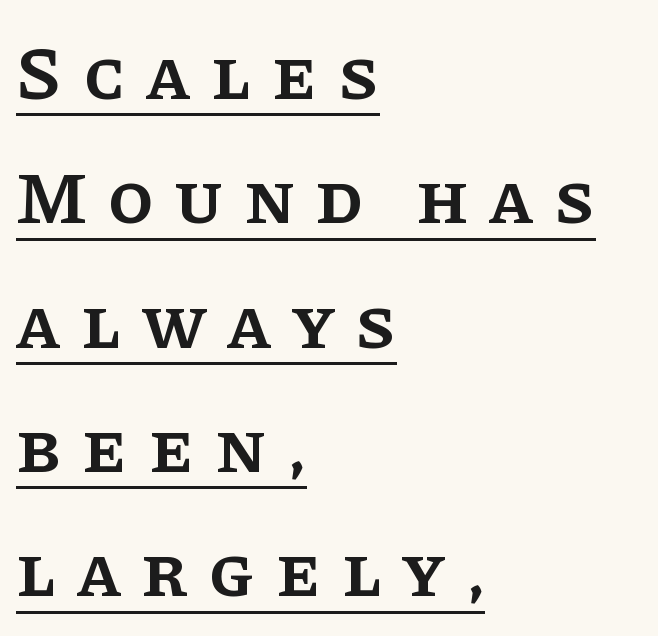
Think of a printed novel: that variable character pitch is what you see here. A baseline rule has been typeset under these characters. The rag falls on the right side of this text block. The strokes are fattened partway — semibold, not bold. Characters follow at a spacing far wider than the type designer built in. Compared with typical paragraphs, the rows here are spaced about the same.
